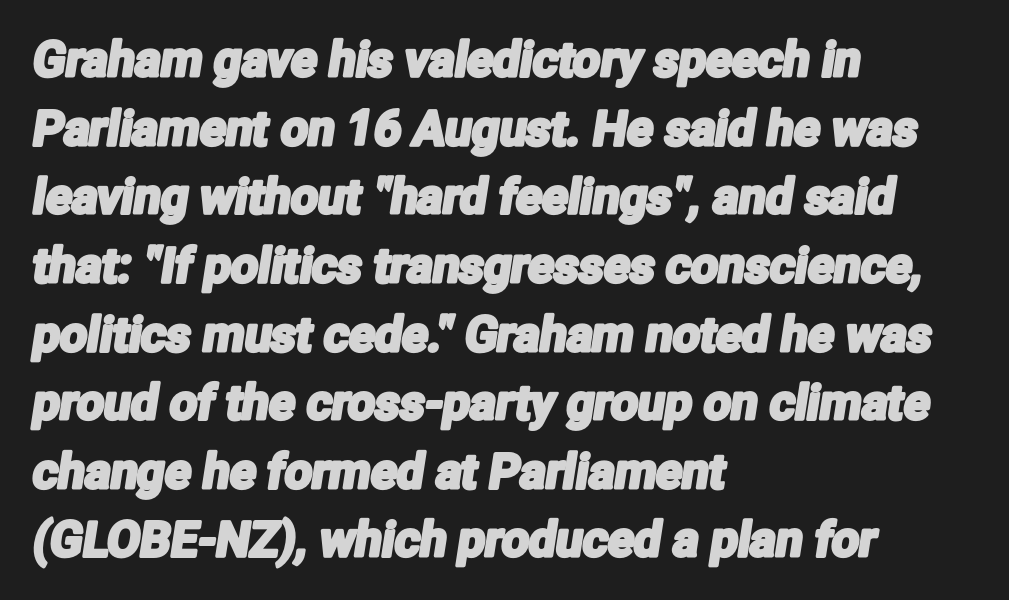
The image shows 48 px condensed sans-serif type; set left-aligned, normal line spacing (1.43x), normal letter spacing, not underlined; low stroke contrast and a medium x-height.
